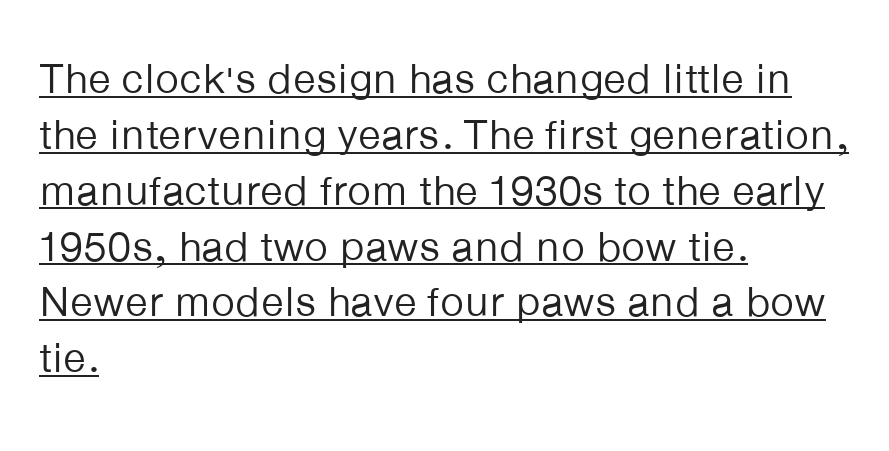
The image shows 42 px regular-weight sans-serif type, upright; set left-aligned, normal line spacing (1.33x), normal letter spacing, underlined; low stroke contrast and a medium x-height.
